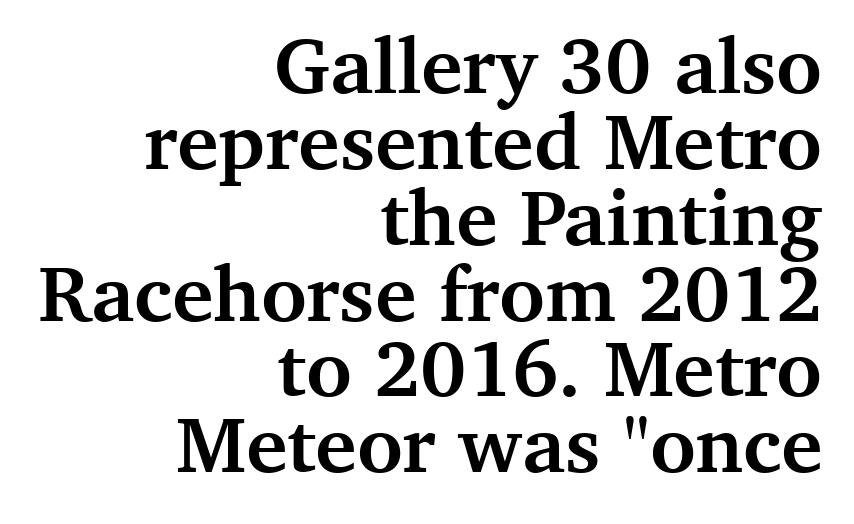
The image shows 79 px semibold serif type, upright; set right-aligned, tight line spacing (0.96x), normal letter spacing, not underlined; medium stroke contrast and a medium x-height.
